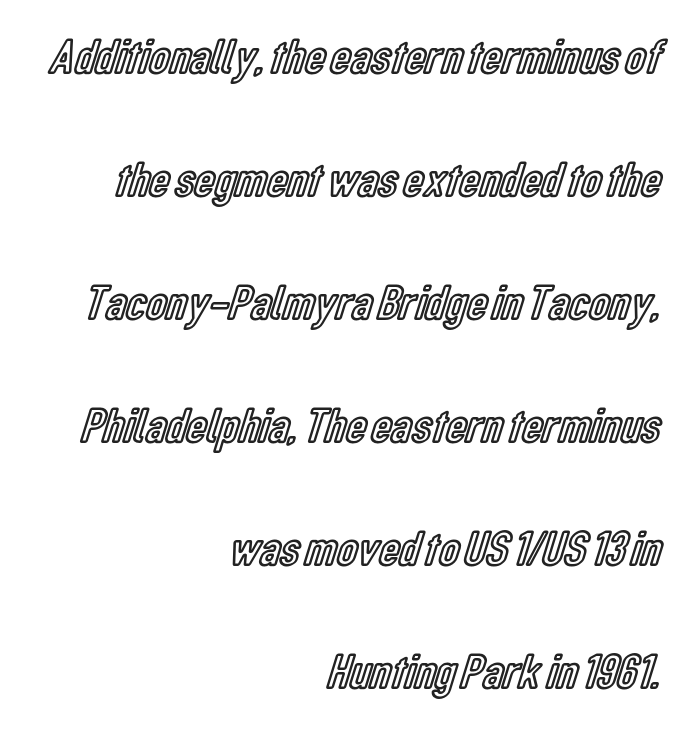
The image shows 50 px condensed type; set right-aligned, loose line spacing (2.46x), normal letter spacing, not underlined; a medium x-height.
